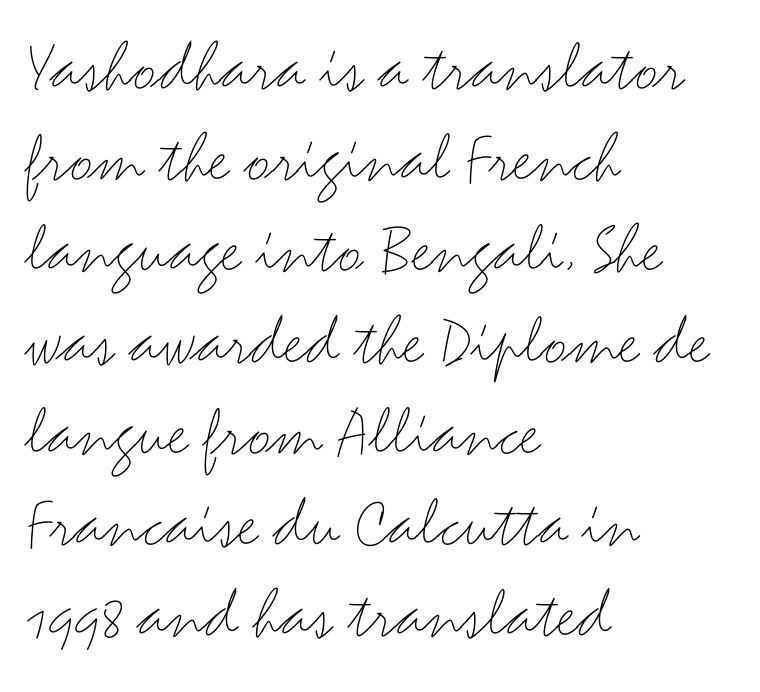
The image shows 73 px thin, wide sans-serif type; set left-aligned, normal line spacing (1.25x), normal letter spacing, not underlined; medium stroke contrast and a small x-height.
